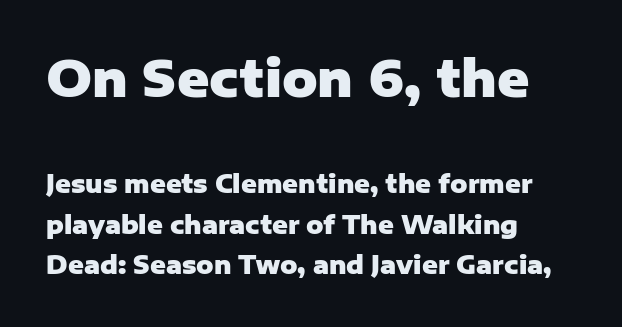
Q: Is the text bold? A: Yes.
Q: Is the text italic (slanted)? A: No, it is upright.
Q: Is the typeface a serif or a sans-serif typeface? A: Sans-serif.
Q: Is the text underlined? A: No.
Q: How is the paragraph aligned? A: Left-aligned.
Q: Is the spacing between letters normal or unusually wide? A: Normal.
Q: Is the spacing between lines tight, normal or loose? A: Normal.
Q: Which block of text is set in a larger size, the first (top) or the second (bottom)? A: The first (top) one.
Q: Width (condensed, normal, or wide)? A: Normal.
Q: Stroke contrast? A: Low.
Q: x-height? A: Medium.
Q: Monospaced? A: No.
